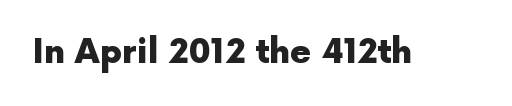
Default kerning and tracking; the words read as compact shapes. Does the lettering tilt? It doesn't — this is upright. The letters advance in unequal steps, a hallmark of proportional type. The face used here has the dense, thick strokes of a bold.
